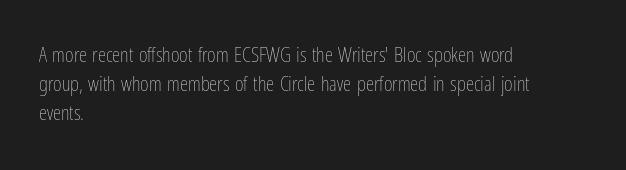
The image shows 21 px text type, upright; set left-aligned, normal line spacing (1.39x), normal letter spacing, not underlined.
